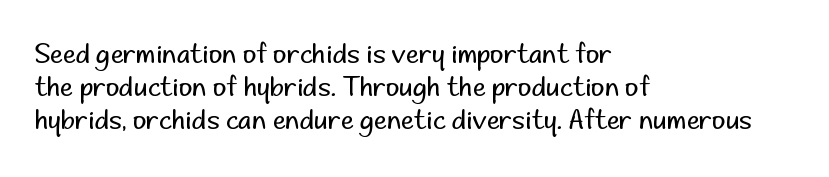
The image shows 26 px text type, upright; set left-aligned, normal line spacing (1.27x), normal letter spacing, not underlined.
